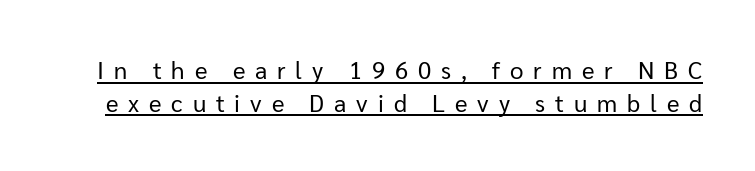
Q: Is the text bold? A: No.
Q: Is the text italic (slanted)? A: No, it is upright.
Q: Is the text underlined? A: Yes.
Q: Is the spacing between letters normal or unusually wide? A: Unusually wide.
Q: Is the spacing between lines tight, normal or loose? A: Normal.
